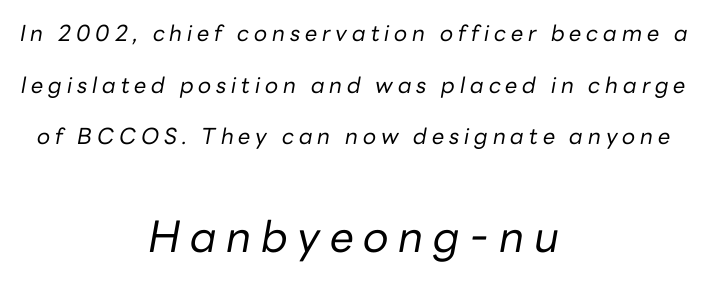
Descenders are the only things crossing below the line. Bigger letters appear in the bottom chunk; the top chunk is reduced. This sample trades compactness for vertical openness between lines. The weight tops out at a normal text grade. A student would call this center alignment; a typographer would say set centered. Rendered with sloped, italic letterforms.
